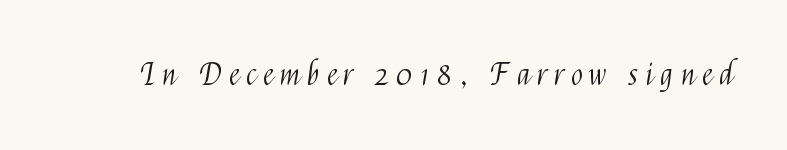
Q: Is the text bold? A: No.
Q: Is the text italic (slanted)? A: Yes.
Q: Is the typeface a serif or a sans-serif typeface? A: Sans-serif.
Q: Is the text underlined? A: No.
Q: Is the spacing between letters normal or unusually wide? A: Unusually wide.
Q: Width (condensed, normal, or wide)? A: Condensed.
Q: Stroke contrast? A: Medium.
Q: x-height? A: Medium.
Q: Monospaced? A: No.
